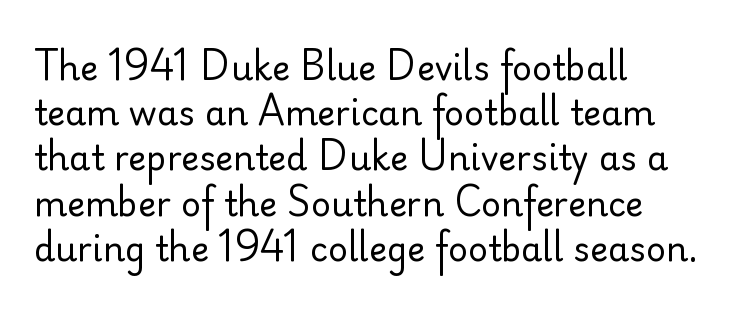
The image shows 34 px regular-weight sans-serif type, upright; set left-aligned, normal line spacing (1.33x), normal letter spacing, not underlined; low stroke contrast and a small x-height.
